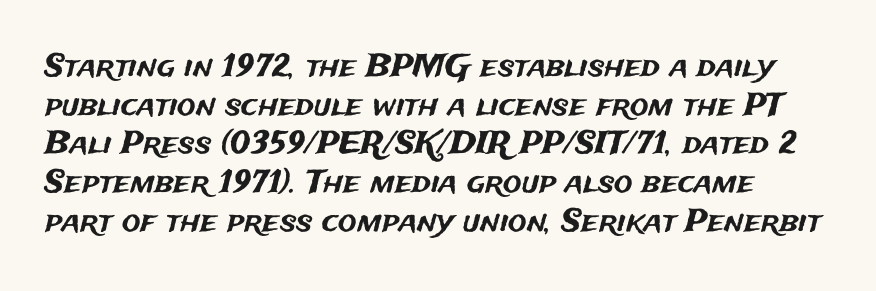
The image shows 31 px sans-serif type; set normal line spacing (1.25x), normal letter spacing, not underlined; medium stroke contrast and a medium x-height.
